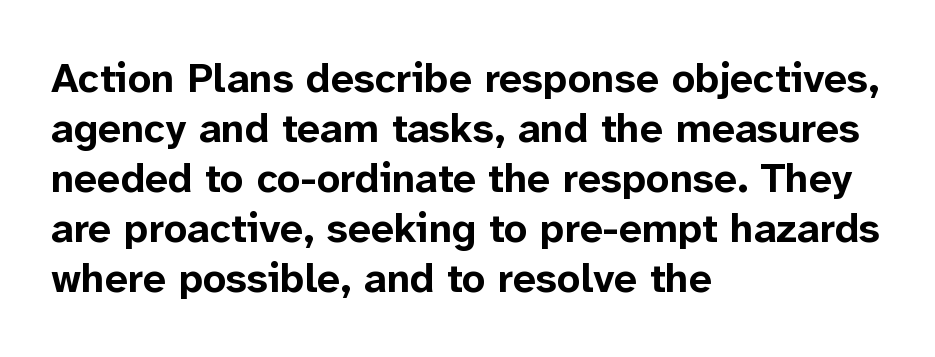
Nope, not italic — everything's standing straight. The passage shown is typed in a proportional face where columns would drift. Compared with typical body copy, the letter spacing here is the same. Serifs: no, the terminals of the letterforms are clean. Compared with a centered layout, this one pins lines to the left instead.
